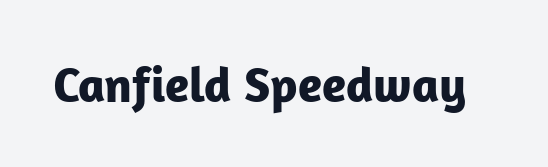
The image shows 50 px bold sans-serif type, upright; set normal letter spacing, not underlined; low stroke contrast and a medium x-height.
